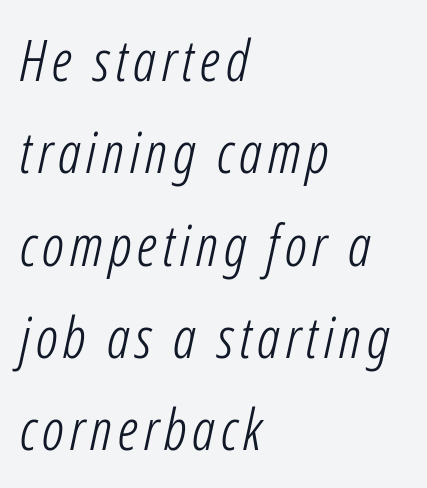
{"italic": "yes", "lean": "right", "slant_degrees": 12, "bold": "no", "weight": "light", "width": "condensed", "stroke_contrast": "low", "x_height": "medium", "monospaced": "no", "underline": "no", "align": "left", "line_spacing": "normal", "line_spacing_ratio": 1.62, "glyph_px": 57}
